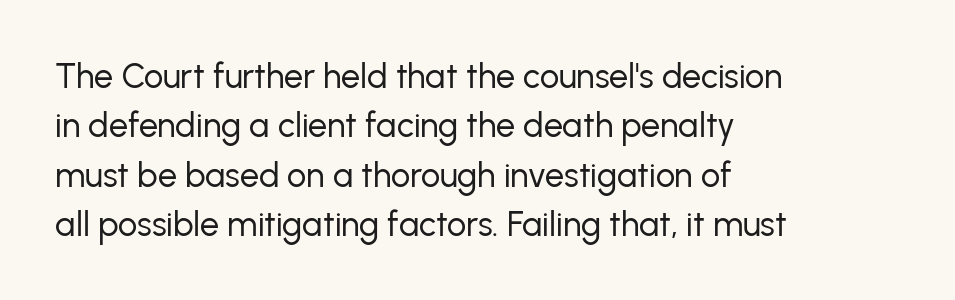
The image shows 34 px regular-weight sans-serif type, upright; set left-aligned, normal line spacing (1.45x), normal letter spacing, not underlined; low stroke contrast and a medium x-height.
